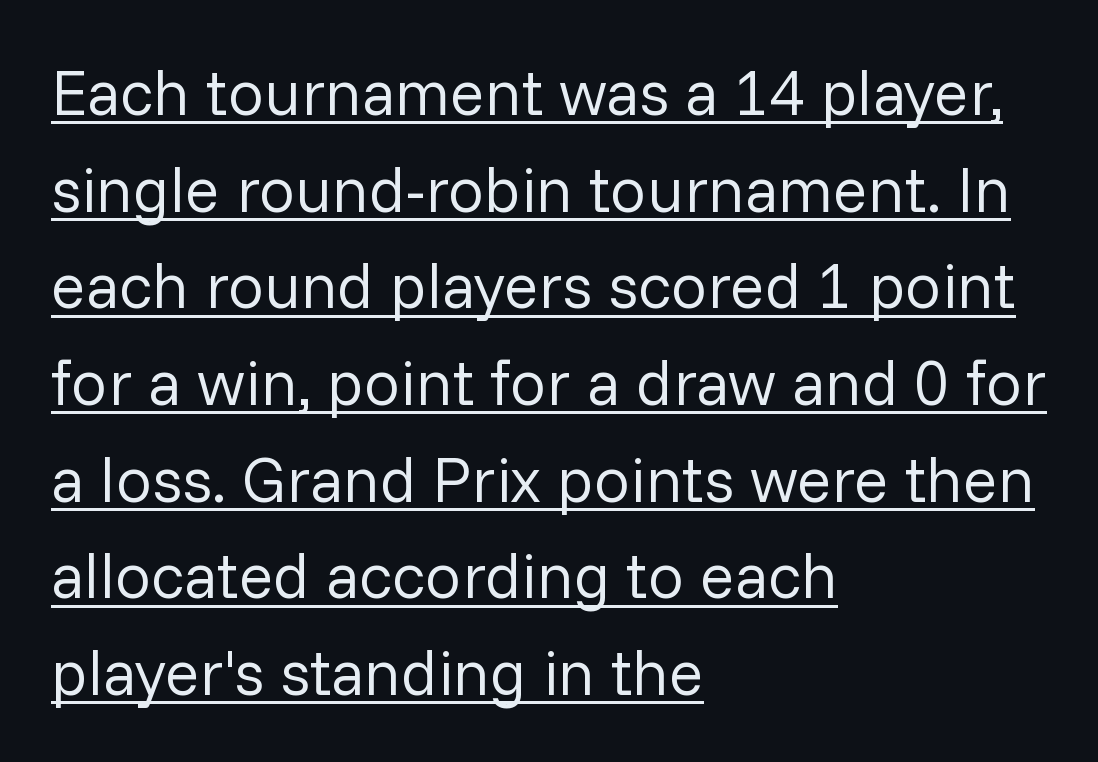
{"serif": "no", "italic": "no", "bold": "no", "weight": "regular", "width": "normal", "stroke_contrast": "low", "x_height": "medium", "monospaced": "no", "underline": "yes", "align": "left", "line_spacing": "normal", "line_spacing_ratio": 1.51, "letter_spacing": "normal", "letter_spacing_em": 0.0, "glyph_px": 64}
